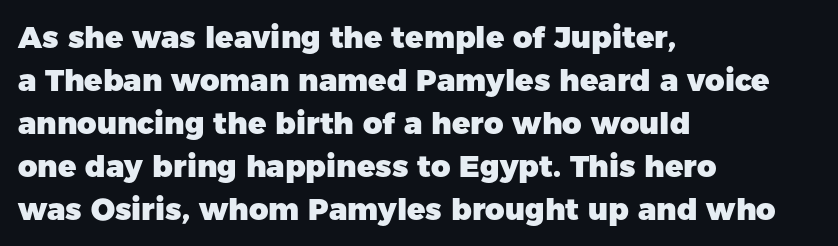
Q: Is the text bold? A: Yes.
Q: Is the text italic (slanted)? A: No, it is upright.
Q: Is the typeface a serif or a sans-serif typeface? A: Sans-serif.
Q: Is the text underlined? A: No.
Q: How is the paragraph aligned? A: Left-aligned.
Q: Is the spacing between letters normal or unusually wide? A: Normal.
Q: Is the spacing between lines tight, normal or loose? A: Normal.
Q: Width (condensed, normal, or wide)? A: Normal.
Q: Stroke contrast? A: Low.
Q: x-height? A: Medium.
Q: Monospaced? A: No.
